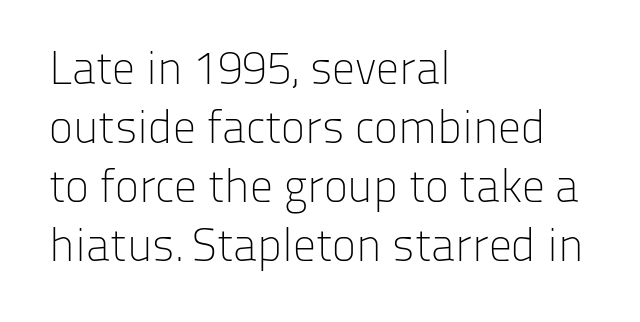
Words float on clear page, feet unadorned. This sample is left-justified, so line endings fall wherever the words run out. Stems here are at most as thick as an everyday book face. Here the designer chose a conventional face with non-uniform glyph widths. These lines keep a tight, regular rhythm from letter to letter.
